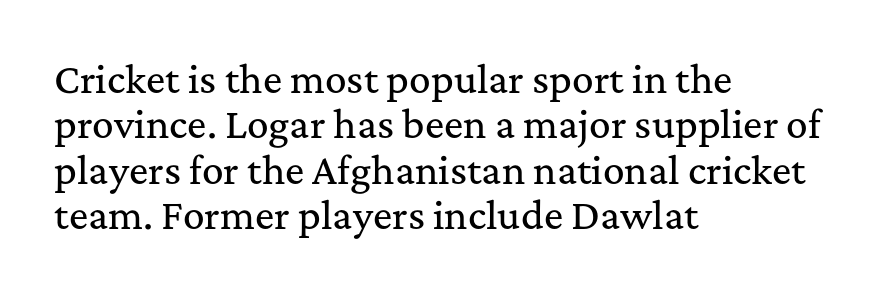
Does the copy run flush right? No — it runs flush left. You could not count columns in this text — the font is proportionally spaced. You could call the tracking neutral — neither tight nor loose. The passage shown is typeset with a serif family.
